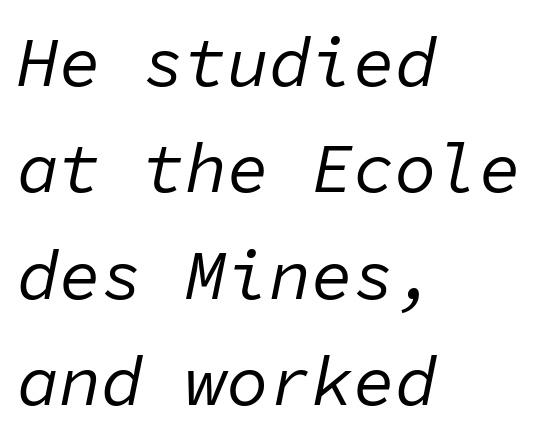
The image shows 70 px regular-weight type, italic (leaning right), monospaced; set left-aligned, normal line spacing (1.52x), normal letter spacing, not underlined; low stroke contrast and a medium x-height.
